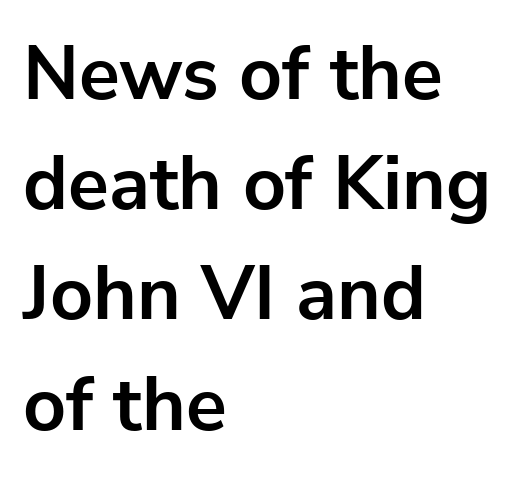
{"serif": "no", "italic": "no", "bold": "yes", "weight": "bold", "width": "normal", "stroke_contrast": "low", "x_height": "medium", "monospaced": "no", "underline": "no", "align": "left", "line_spacing": "normal", "line_spacing_ratio": 1.47, "letter_spacing": "normal", "letter_spacing_em": 0.0, "glyph_px": 75}
